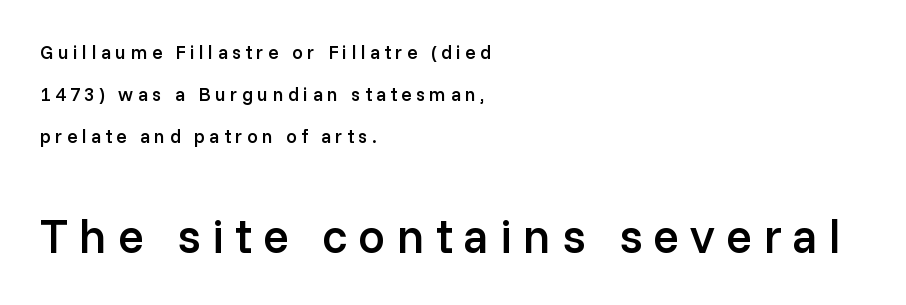
The image shows 48 px semibold sans-serif type, upright; set left-aligned, loose line spacing (2.22x), unusually wide letter spacing (+0.23 em), not underlined; the second (bottom) block is 2.53x larger; low stroke contrast and a medium x-height.
